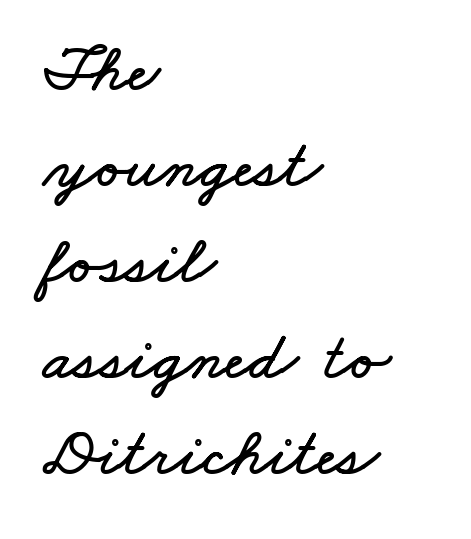
The image shows 68 px wide type; set left-aligned, normal line spacing (1.41x), normal letter spacing, not underlined; low stroke contrast and a small x-height.
